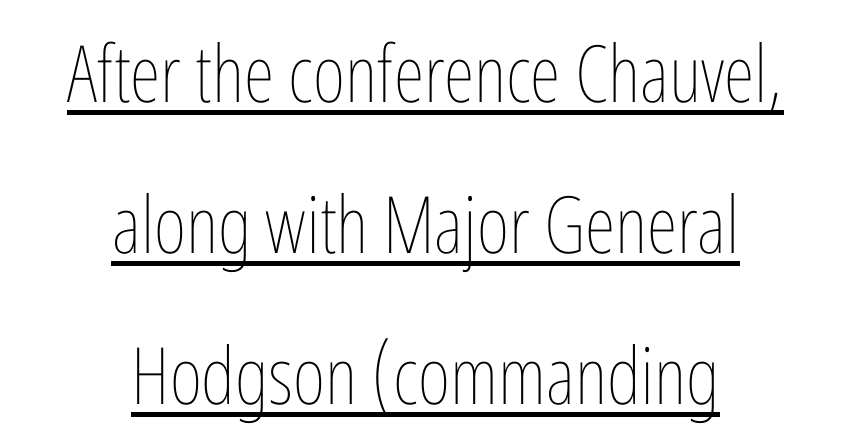
The passage shown stacks its lines with a broad gap. Weight: regular or lighter. Inter-character spacing is left at the font's built-in metrics. Students, observe the line beneath the letters — that is underlining.
